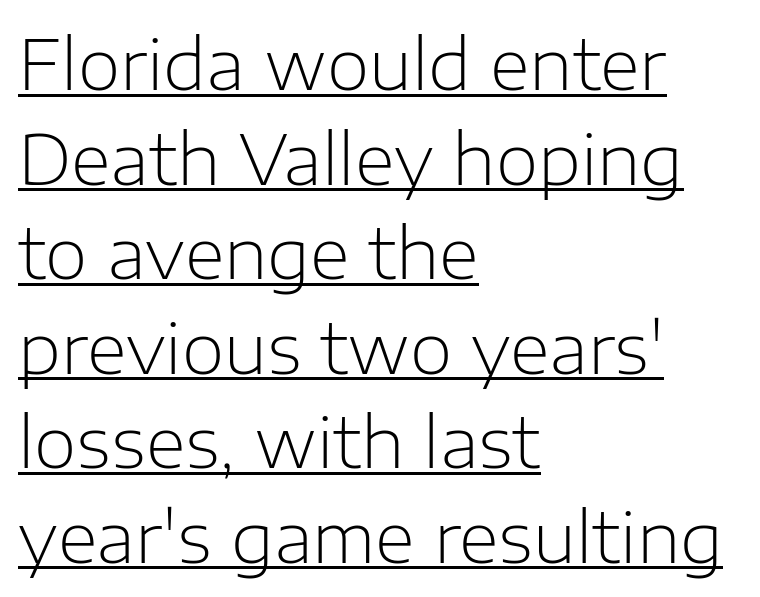
{"serif": "no", "italic": "no", "bold": "no", "weight": "light", "width": "normal", "stroke_contrast": "low", "x_height": "medium", "monospaced": "no", "underline": "yes", "align": "left", "line_spacing": "normal", "line_spacing_ratio": 1.37, "letter_spacing": "normal", "letter_spacing_em": 0.0, "glyph_px": 69}
